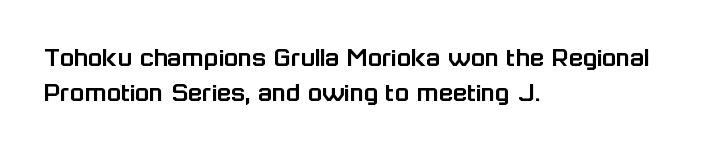
Notice how the stems are strictly vertical — no italics here. Character widths vary here, with narrow letters taking less room than wide ones. Letterform terminals end flat and unadorned throughout the passage. Observe the ordinary spacing: letters are neighbours, not strangers.
